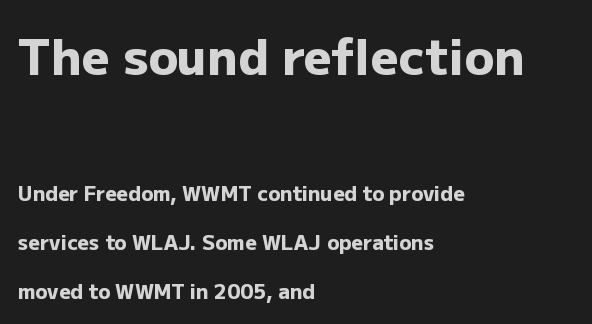
Q: Is the text bold? A: Yes.
Q: Is the text italic (slanted)? A: No, it is upright.
Q: Is the typeface a serif or a sans-serif typeface? A: Sans-serif.
Q: Is the text underlined? A: No.
Q: How is the paragraph aligned? A: Left-aligned.
Q: Is the spacing between letters normal or unusually wide? A: Normal.
Q: Is the spacing between lines tight, normal or loose? A: Loose.
Q: Which block of text is set in a larger size, the first (top) or the second (bottom)? A: The first (top) one.
Q: Width (condensed, normal, or wide)? A: Normal.
Q: Stroke contrast? A: Low.
Q: x-height? A: Medium.
Q: Monospaced? A: No.
